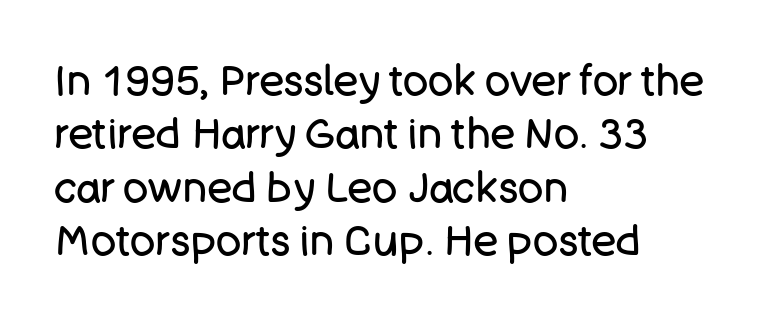
Q: Is the text bold? A: No.
Q: Is the text italic (slanted)? A: No, it is upright.
Q: Is the typeface a serif or a sans-serif typeface? A: Sans-serif.
Q: Is the text underlined? A: No.
Q: How is the paragraph aligned? A: Left-aligned.
Q: Is the spacing between letters normal or unusually wide? A: Normal.
Q: Is the spacing between lines tight, normal or loose? A: Normal.
Q: Width (condensed, normal, or wide)? A: Normal.
Q: Stroke contrast? A: Low.
Q: x-height? A: Large.
Q: Monospaced? A: No.
